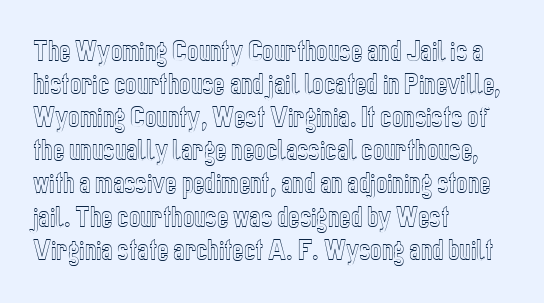
The image shows 24 px text type, upright; set left-aligned, normal line spacing (1.38x), normal letter spacing, not underlined.
